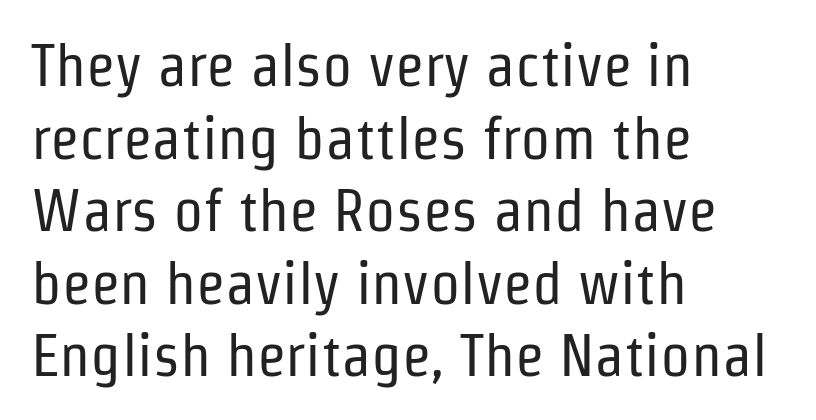
{"serif": "no", "italic": "no", "bold": "no", "weight": "regular", "width": "condensed", "stroke_contrast": "low", "x_height": "medium", "monospaced": "no", "underline": "no", "align": "left", "line_spacing_ratio": 1.21, "letter_spacing": "normal", "letter_spacing_em": 0.0, "glyph_px": 60}
